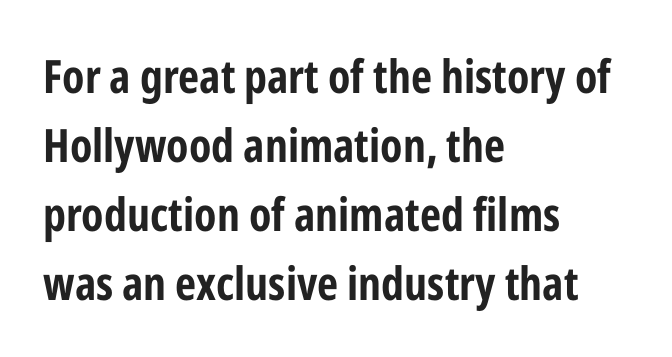
Q: Is the text bold? A: Yes.
Q: Is the text italic (slanted)? A: No, it is upright.
Q: Is the typeface a serif or a sans-serif typeface? A: Sans-serif.
Q: Is the text underlined? A: No.
Q: How is the paragraph aligned? A: Left-aligned.
Q: Is the spacing between letters normal or unusually wide? A: Normal.
Q: Is the spacing between lines tight, normal or loose? A: Normal.
Q: Width (condensed, normal, or wide)? A: Condensed.
Q: Stroke contrast? A: Low.
Q: x-height? A: Medium.
Q: Monospaced? A: No.
